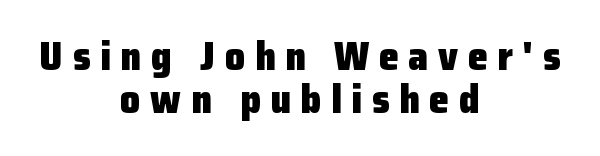
The image shows 40 px heavy sans-serif type, upright; set centered, tight line spacing (1.08x), unusually wide letter spacing (+0.24 em), not underlined; low stroke contrast and a medium x-height.
